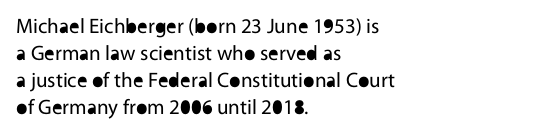
The image shows 21 px text type, upright; set left-aligned, normal line spacing (1.28x), normal letter spacing, not underlined.
